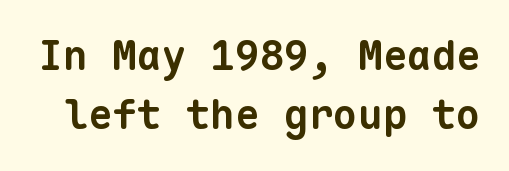
Notice how descenders clear the ascenders below comfortably — that's standard leading. This sample uses a sans-serif face. You'd pick this weight for a headline — it's a proper bold. You could count columns in this text — the font is strictly monospaced. Each word holds together tightly as a unit, with standard inter-letter gaps. Plain, unruled lines of type.
